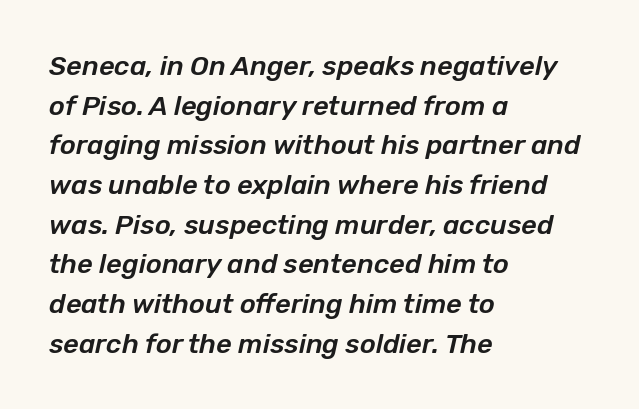
{"italic": "yes", "lean": "right", "slant_degrees": 12, "underline": "no", "align": "left", "line_spacing": "normal", "line_spacing_ratio": 1.47, "letter_spacing": "normal", "letter_spacing_em": 0.0, "glyph_px": 27}
